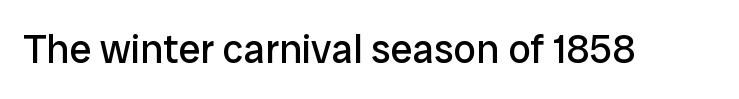
No italicization has been applied; the sample stays upright. The space directly below the letters is spotless. There is no visible air inserted between adjacent glyphs. Is this a heavy cut? Hardly; it is regular or lighter.
